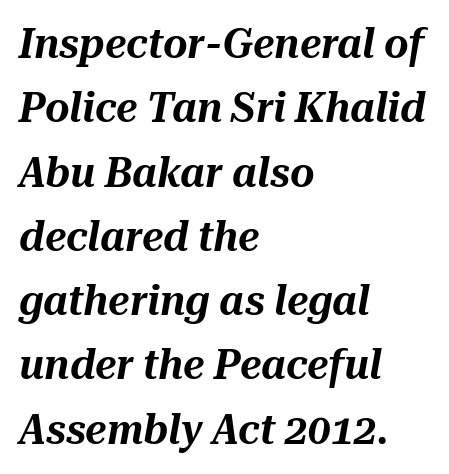
{"italic": "yes", "lean": "right", "slant_degrees": 10, "width": "normal", "stroke_contrast": "medium", "x_height": "medium", "monospaced": "no", "underline": "no", "align": "left", "line_spacing": "normal", "line_spacing_ratio": 1.53, "letter_spacing": "normal", "letter_spacing_em": 0.0, "glyph_px": 42}
